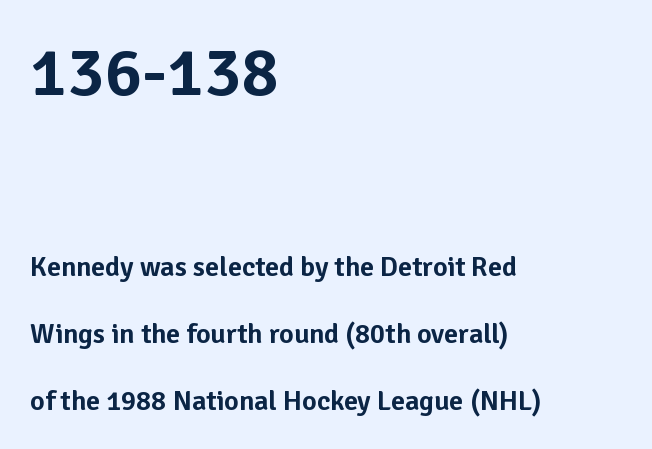
{"serif": "no", "italic": "no", "width": "normal", "stroke_contrast": "low", "x_height": "medium", "monospaced": "no", "underline": "no", "align": "left", "line_spacing": "loose", "line_spacing_ratio": 2.38, "letter_spacing": "normal", "letter_spacing_em": 0.0, "larger_block": "first", "size_ratio": 2.46, "glyph_px": 69}
